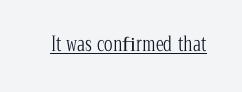
Between one letter and the next there's only the usual sliver of space. A roman cut, with each character standing at attention. The rendered words wear a rule along their underside. Heaviness? Minimal to ordinary, like unemphasized prose.
